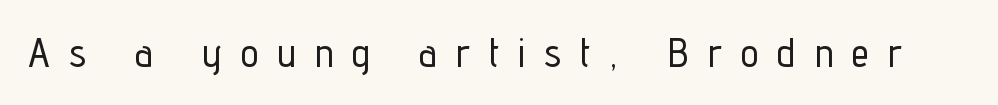
Q: Is the text italic (slanted)? A: No, it is upright.
Q: Is the typeface a serif or a sans-serif typeface? A: Sans-serif.
Q: Is the text underlined? A: No.
Q: Is the spacing between letters normal or unusually wide? A: Unusually wide.
Q: Width (condensed, normal, or wide)? A: Condensed.
Q: Stroke contrast? A: Low.
Q: x-height? A: Medium.
Q: Monospaced? A: No.
